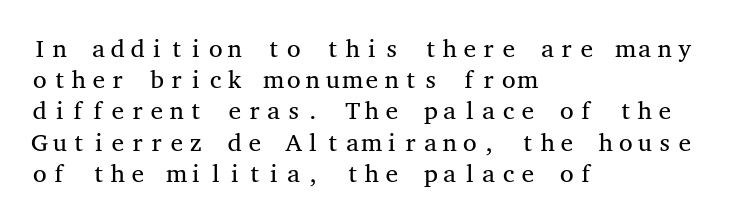
The image shows 25 px text type, upright; set left-aligned, normal line spacing (1.25x), normal letter spacing, not underlined.
